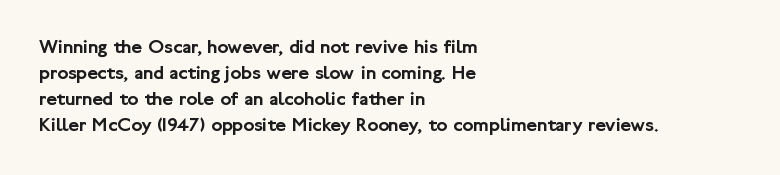
{"italic": "no", "underline": "no", "align": "left", "line_spacing": "normal", "line_spacing_ratio": 1.3, "letter_spacing": "normal", "letter_spacing_em": 0.0, "glyph_px": 20}
